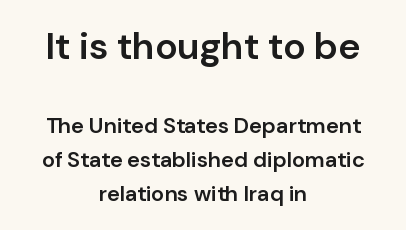
Interline gaps are of average width in this sample. Here the designer chose a conventional face with non-uniform glyph widths. It's the straight-up-and-down kind of type. The letters are semibold — heavier than regular but short of a full bold.
